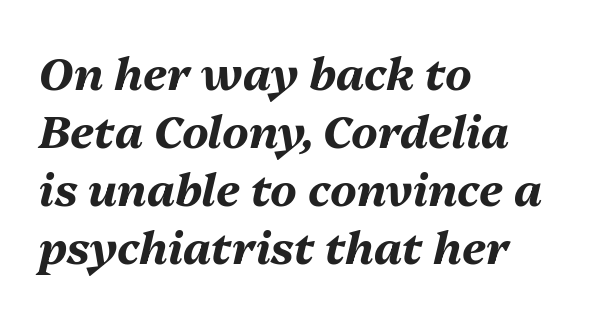
The image shows 45 px bold type, italic (leaning right); set left-aligned, normal line spacing (1.29x), normal letter spacing, not underlined; medium stroke contrast and a medium x-height.
